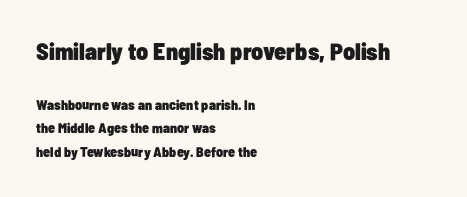
Q: Is the text bold? A: Yes.
Q: Is the text italic (slanted)? A: No, it is upright.
Q: Is the text underlined? A: No.
Q: How is the paragraph aligned? A: Left-aligned.
Q: Is the spacing between letters normal or unusually wide? A: Normal.
Q: Is the spacing between lines tight, normal or loose? A: Normal.
Q: Which block of text is set in a larger size, the first (top) or the second (bottom)? A: The first (top) one.
